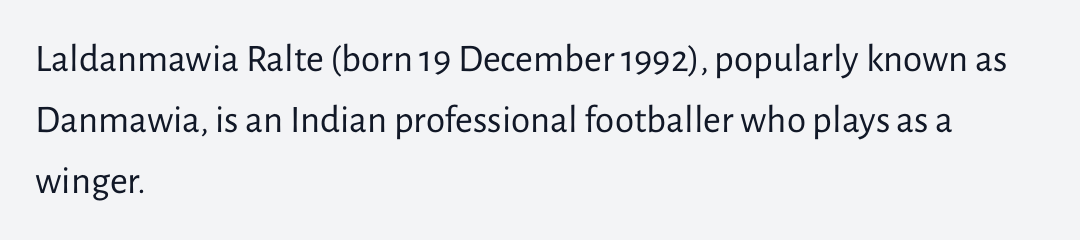
This rendering leaves character spacing at its baseline value. The compositor pushed each line to the left boundary. Check the space under the baseline: it is left empty. The weight would be labelled regular, book, light, or lighter still. Summary of vertical rhythm: regular, with standard interline spacing. Varying glyph widths throughout — classic text-font behaviour.
